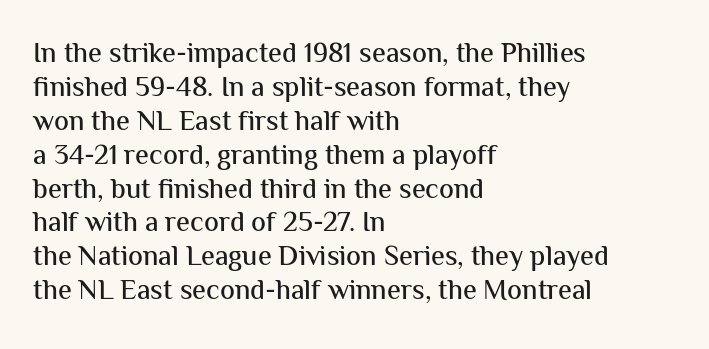
Q: Is the text italic (slanted)? A: No, it is upright.
Q: Is the typeface a serif or a sans-serif typeface? A: Sans-serif.
Q: Is the text underlined? A: No.
Q: How is the paragraph aligned? A: Left-aligned.
Q: Is the spacing between letters normal or unusually wide? A: Normal.
Q: Width (condensed, normal, or wide)? A: Normal.
Q: Stroke contrast? A: Medium.
Q: x-height? A: Medium.
Q: Monospaced? A: No.
